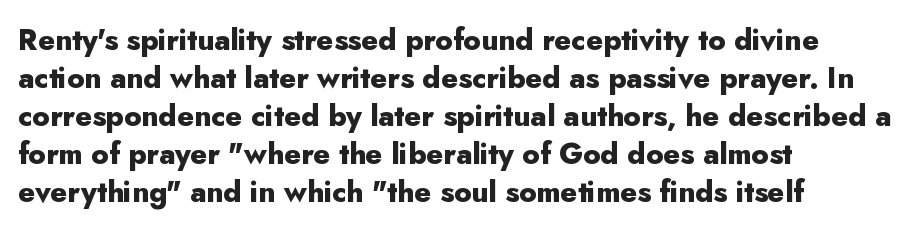
The image shows 29 px heavy sans-serif type, upright; set left-aligned, normal line spacing (1.31x), normal letter spacing, not underlined; low stroke contrast and a small x-height.
